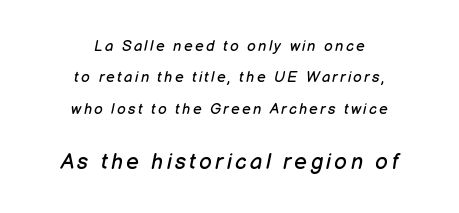
Q: Is the text bold? A: No.
Q: Is the text italic (slanted)? A: Yes, it leans right by about 12 degrees.
Q: Is the text underlined? A: No.
Q: How is the paragraph aligned? A: Centered.
Q: Is the spacing between lines tight, normal or loose? A: Loose.
Q: Which block of text is set in a larger size, the first (top) or the second (bottom)? A: The second (bottom) one.
